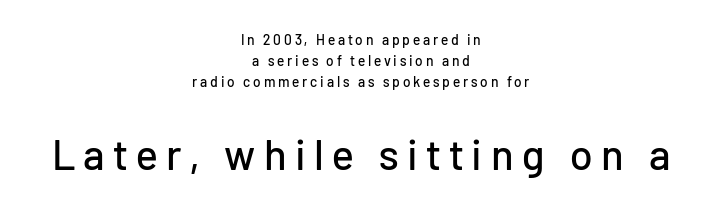
The image shows 42 px sans-serif type, upright; set centered, normal line spacing (1.5x), unusually wide letter spacing (+0.2 em), not underlined; the second (bottom) block is 3.0x larger; low stroke contrast and a medium x-height.
